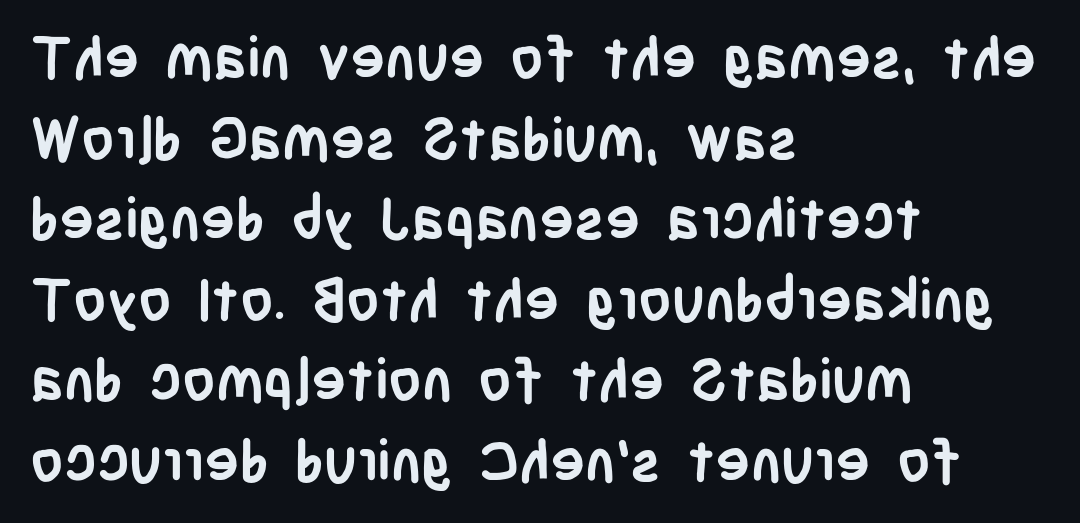
The image shows 58 px semibold, condensed sans-serif type, upright; set left-aligned, normal line spacing (1.39x), normal letter spacing, not underlined; low stroke contrast and a large x-height.
